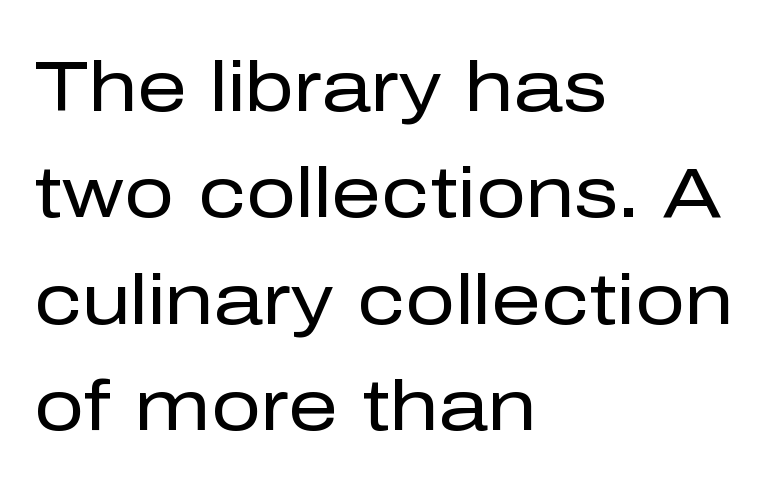
The image shows 70 px regular-weight sans-serif type, upright; set left-aligned, normal line spacing (1.52x), normal letter spacing, not underlined; low stroke contrast and a medium x-height.
